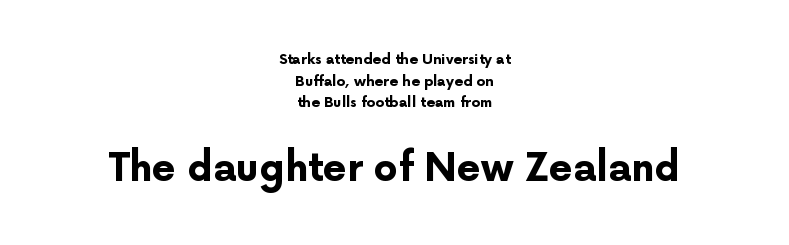
The image shows 38 px bold sans-serif type, upright; set centered, normal line spacing (1.55x), normal letter spacing, not underlined; the second (bottom) block is 2.71x larger; low stroke contrast and a medium x-height.
